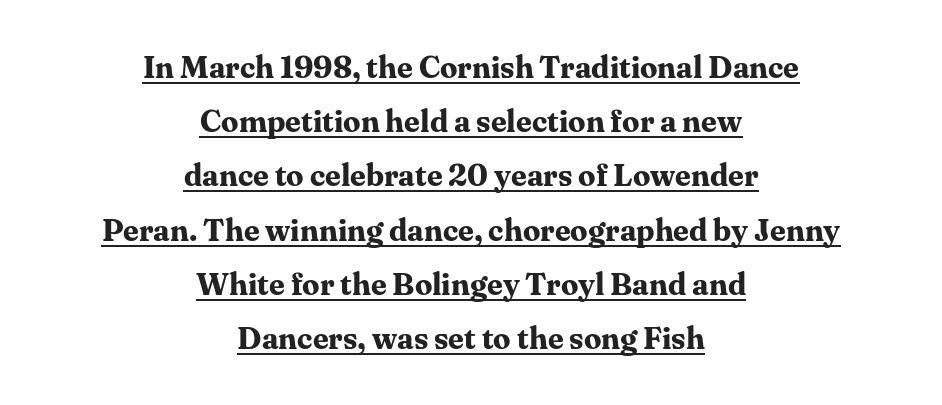
Q: Is the text bold? A: Yes.
Q: Is the text italic (slanted)? A: No, it is upright.
Q: Is the typeface a serif or a sans-serif typeface? A: Serif.
Q: Is the text underlined? A: Yes.
Q: How is the paragraph aligned? A: Centered.
Q: Is the spacing between letters normal or unusually wide? A: Normal.
Q: Width (condensed, normal, or wide)? A: Normal.
Q: Stroke contrast? A: Medium.
Q: x-height? A: Medium.
Q: Monospaced? A: No.
